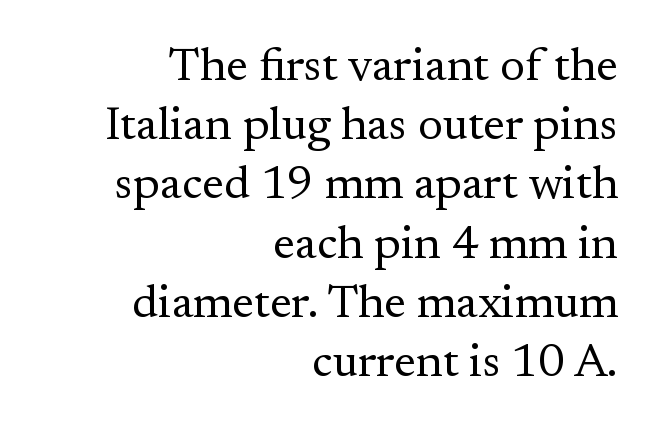
Q: Is the text bold? A: No.
Q: Is the text italic (slanted)? A: No, it is upright.
Q: Is the typeface a serif or a sans-serif typeface? A: Serif.
Q: Is the text underlined? A: No.
Q: How is the paragraph aligned? A: Right-aligned.
Q: Is the spacing between letters normal or unusually wide? A: Normal.
Q: Is the spacing between lines tight, normal or loose? A: Normal.
Q: Width (condensed, normal, or wide)? A: Normal.
Q: Stroke contrast? A: Medium.
Q: x-height? A: Small.
Q: Monospaced? A: No.
